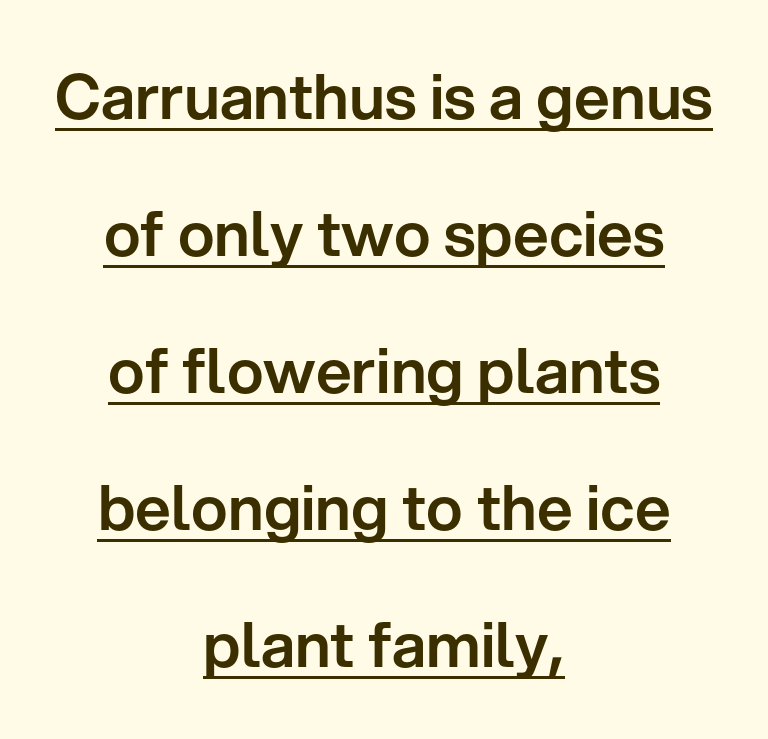
The image shows 62 px sans-serif type, upright; set centered, loose line spacing (2.21x), normal letter spacing, underlined; low stroke contrast and a medium x-height.
